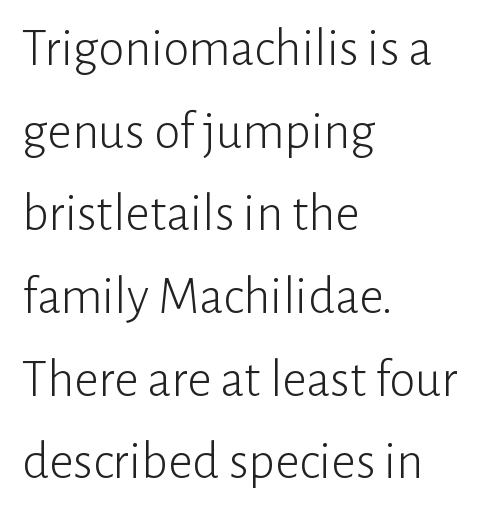
Q: Is the text bold? A: No.
Q: Is the text italic (slanted)? A: No, it is upright.
Q: Is the typeface a serif or a sans-serif typeface? A: Sans-serif.
Q: Is the text underlined? A: No.
Q: How is the paragraph aligned? A: Left-aligned.
Q: Is the spacing between letters normal or unusually wide? A: Normal.
Q: Is the spacing between lines tight, normal or loose? A: Normal.
Q: Width (condensed, normal, or wide)? A: Normal.
Q: Stroke contrast? A: Low.
Q: x-height? A: Medium.
Q: Monospaced? A: No.
